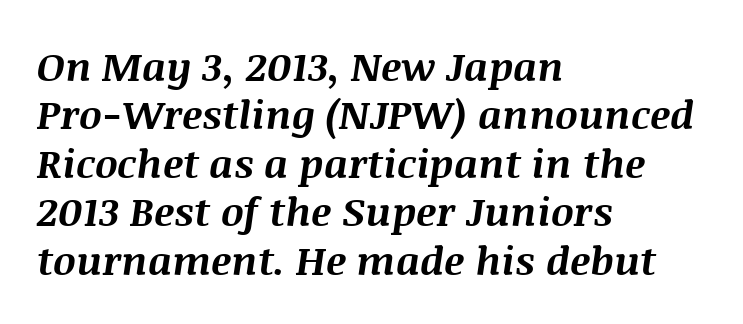
Q: Is the text bold? A: Yes.
Q: Is the text italic (slanted)? A: Yes, it leans right by about 8 degrees.
Q: Is the text underlined? A: No.
Q: How is the paragraph aligned? A: Left-aligned.
Q: Is the spacing between letters normal or unusually wide? A: Normal.
Q: Width (condensed, normal, or wide)? A: Normal.
Q: Stroke contrast? A: Medium.
Q: x-height? A: Large.
Q: Monospaced? A: No.
